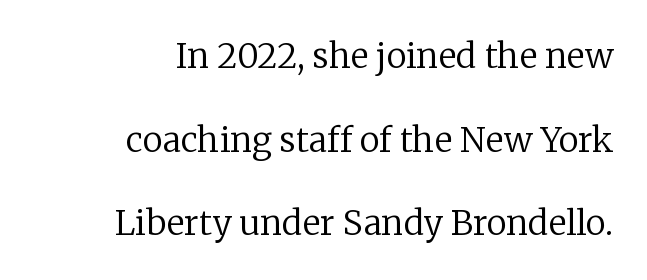
Q: Is the text bold? A: No.
Q: Is the text italic (slanted)? A: No, it is upright.
Q: Is the typeface a serif or a sans-serif typeface? A: Serif.
Q: Is the text underlined? A: No.
Q: How is the paragraph aligned? A: Right-aligned.
Q: Is the spacing between letters normal or unusually wide? A: Normal.
Q: Is the spacing between lines tight, normal or loose? A: Loose.
Q: Width (condensed, normal, or wide)? A: Normal.
Q: Stroke contrast? A: Low.
Q: x-height? A: Medium.
Q: Monospaced? A: No.
